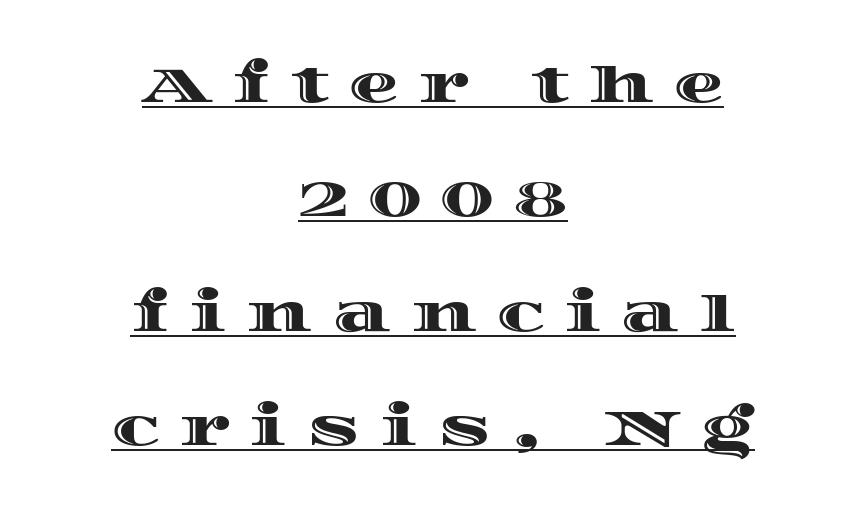
{"italic": "no", "width": "wide", "x_height": "large", "monospaced": "no", "underline": "yes", "align": "center", "line_spacing": "loose", "line_spacing_ratio": 2.29, "letter_spacing": "wide", "letter_spacing_em": 0.4, "glyph_px": 50}
